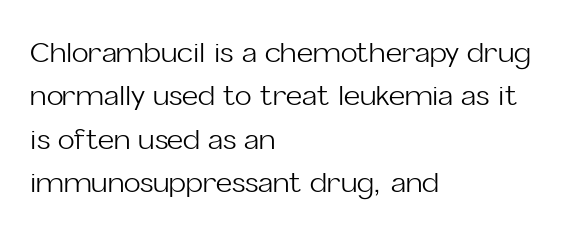
Q: Is the text bold? A: No.
Q: Is the text italic (slanted)? A: No, it is upright.
Q: Is the typeface a serif or a sans-serif typeface? A: Sans-serif.
Q: Is the text underlined? A: No.
Q: How is the paragraph aligned? A: Left-aligned.
Q: Is the spacing between letters normal or unusually wide? A: Normal.
Q: Is the spacing between lines tight, normal or loose? A: Normal.
Q: Width (condensed, normal, or wide)? A: Normal.
Q: Stroke contrast? A: Low.
Q: x-height? A: Medium.
Q: Monospaced? A: No.
